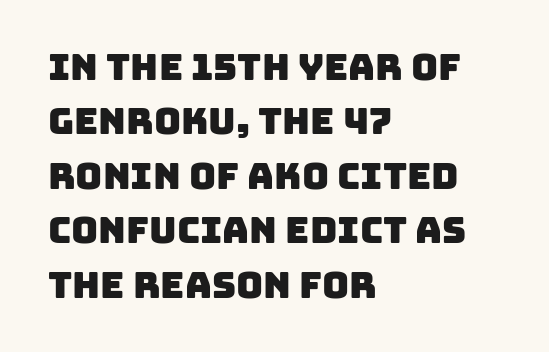
{"serif": "no", "width": "normal", "stroke_contrast": "low", "x_height": "large", "monospaced": "no", "underline": "no", "align": "left", "line_spacing": "normal", "line_spacing_ratio": 1.47, "letter_spacing": "normal", "letter_spacing_em": 0.0, "glyph_px": 37}
